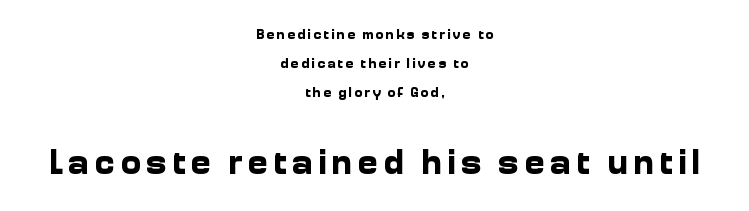
The block of text is sparse from top to bottom, with ample space between rows. This rendering uses center alignment, leaving both contours irregular but symmetric. The emphasis by scale lands on block number two, below. Here the designer chose a conventional face with non-uniform glyph widths. Classification — sans serif. The string is rendered with underlining switched off.
